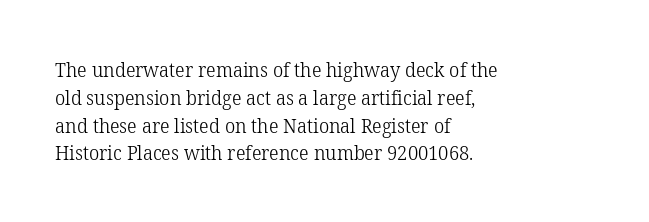
{"italic": "no", "bold": "no", "underline": "no", "align": "left", "line_spacing": "normal", "line_spacing_ratio": 1.39, "letter_spacing": "normal", "letter_spacing_em": 0.0, "glyph_px": 20}
